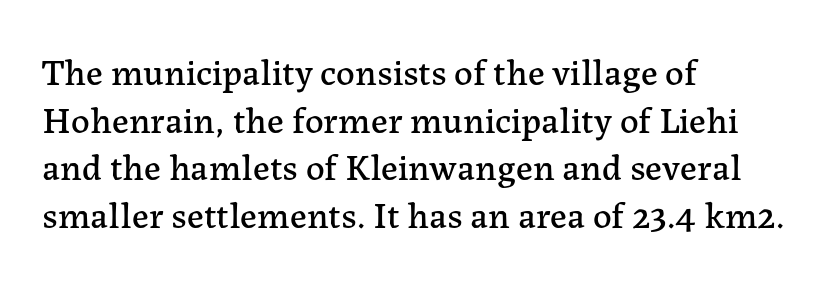
Does the lettering tilt? It doesn't — this is upright. These lines are rendered in a variable-pitch font. Left-aligned paragraph, ragged on the right. Is the letter spacing exaggerated? No — it looks like the ordinary default. Little horizontal feet cap the strokes, marking this as serif type.
